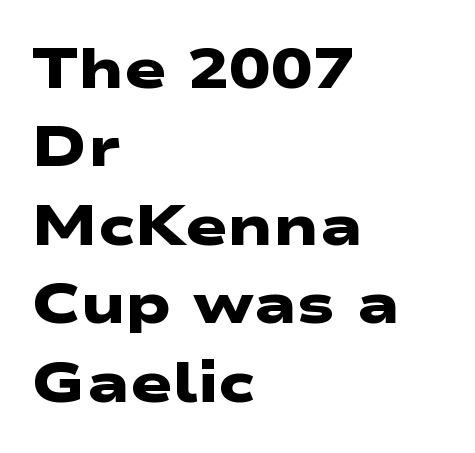
Q: Is the text bold? A: Yes.
Q: Is the typeface a serif or a sans-serif typeface? A: Sans-serif.
Q: Is the text underlined? A: No.
Q: How is the paragraph aligned? A: Left-aligned.
Q: Is the spacing between letters normal or unusually wide? A: Normal.
Q: Is the spacing between lines tight, normal or loose? A: Normal.
Q: Width (condensed, normal, or wide)? A: Wide.
Q: Stroke contrast? A: Low.
Q: x-height? A: Medium.
Q: Monospaced? A: No.
